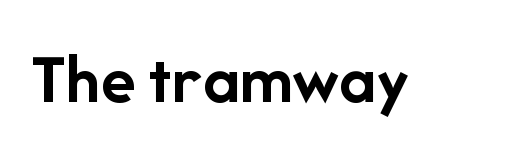
The image shows 71 px semibold sans-serif type, upright; set normal letter spacing, not underlined; low stroke contrast and a medium x-height.
